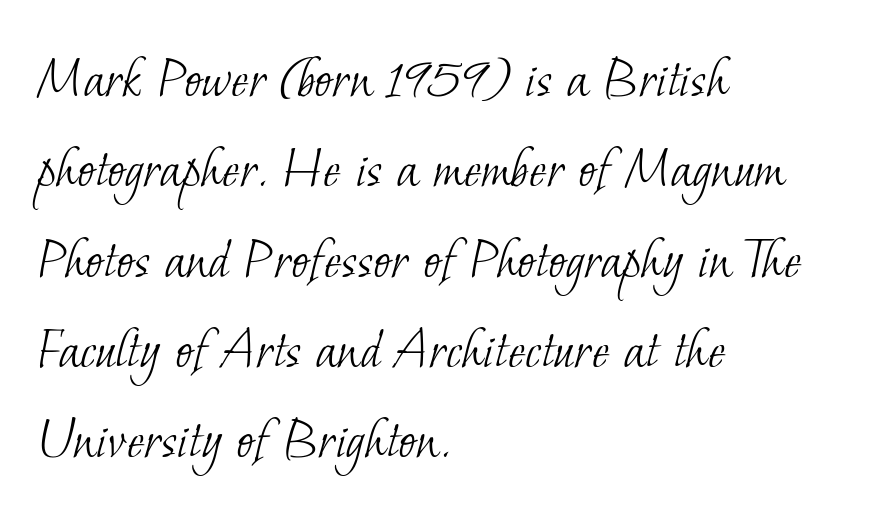
Q: Is the text bold? A: No.
Q: Is the typeface a serif or a sans-serif typeface? A: Serif.
Q: Is the text underlined? A: No.
Q: How is the paragraph aligned? A: Left-aligned.
Q: Is the spacing between letters normal or unusually wide? A: Normal.
Q: Is the spacing between lines tight, normal or loose? A: Normal.
Q: Width (condensed, normal, or wide)? A: Normal.
Q: Stroke contrast? A: Low.
Q: x-height? A: Small.
Q: Monospaced? A: No.
